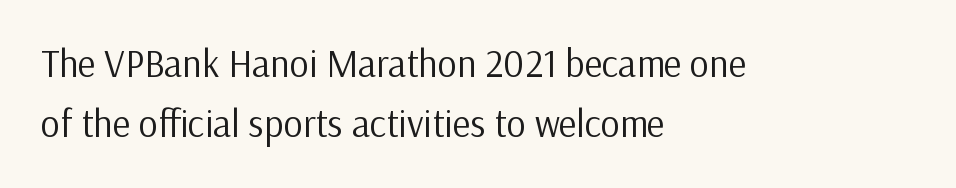
Horizontally, the lines are justified to the leading edge only. Caption: standard tracking, unaltered. The space beneath each line is pristine and unruled. The rendering shows plain stroke endings on the letterforms — a sans-serif design.
